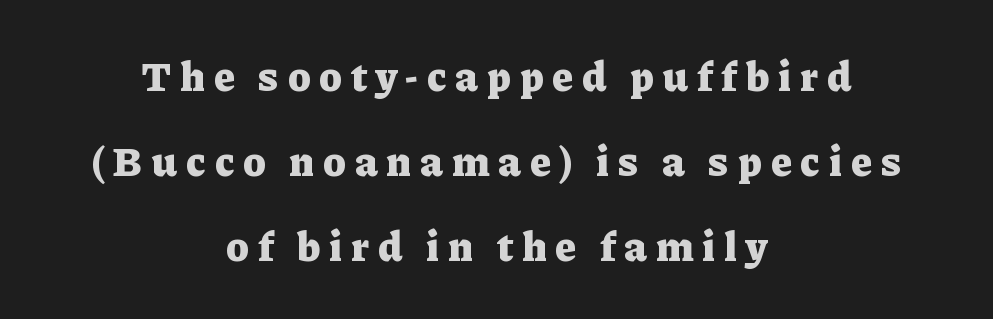
Q: Is the text bold? A: Yes.
Q: Is the text italic (slanted)? A: No, it is upright.
Q: Is the typeface a serif or a sans-serif typeface? A: Serif.
Q: Is the text underlined? A: No.
Q: How is the paragraph aligned? A: Centered.
Q: Is the spacing between letters normal or unusually wide? A: Unusually wide.
Q: Is the spacing between lines tight, normal or loose? A: Loose.
Q: Width (condensed, normal, or wide)? A: Normal.
Q: Stroke contrast? A: Low.
Q: x-height? A: Medium.
Q: Monospaced? A: No.
